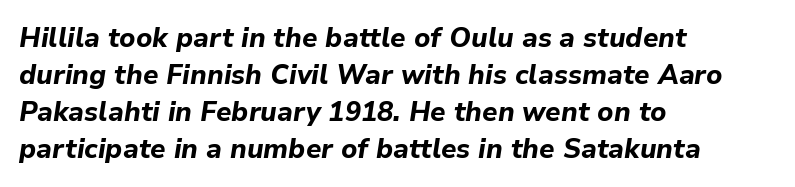
Q: Is the text bold? A: Yes.
Q: Is the text italic (slanted)? A: Yes, it leans right by about 9 degrees.
Q: Is the text underlined? A: No.
Q: How is the paragraph aligned? A: Left-aligned.
Q: Is the spacing between letters normal or unusually wide? A: Normal.
Q: Is the spacing between lines tight, normal or loose? A: Normal.
